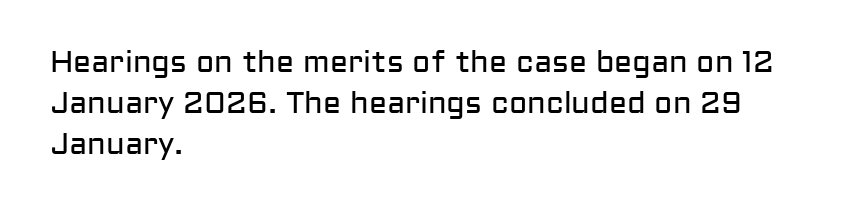
Q: Is the text bold? A: No.
Q: Is the text italic (slanted)? A: No, it is upright.
Q: Is the typeface a serif or a sans-serif typeface? A: Sans-serif.
Q: Is the text underlined? A: No.
Q: How is the paragraph aligned? A: Left-aligned.
Q: Is the spacing between letters normal or unusually wide? A: Normal.
Q: Is the spacing between lines tight, normal or loose? A: Normal.
Q: Width (condensed, normal, or wide)? A: Normal.
Q: Stroke contrast? A: Low.
Q: x-height? A: Medium.
Q: Monospaced? A: No.
